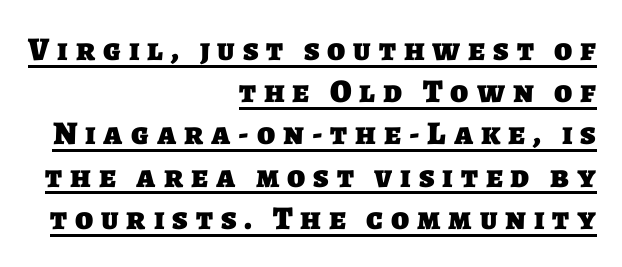
In designer terms, the underline attribute is active on this setting. The tracking jumps out immediately: characters are airy and widely separated. These lines are set flush right with a ragged left edge. Examine the stroke ends and you'll find no serifs.
